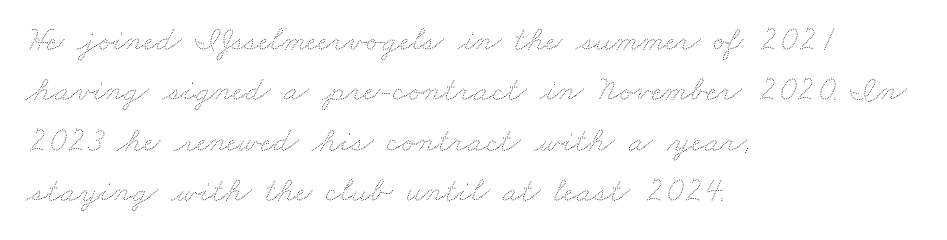
The image shows 35 px thin, wide type; set left-aligned, normal line spacing (1.44x), normal letter spacing, not underlined; medium stroke contrast and a small x-height.
